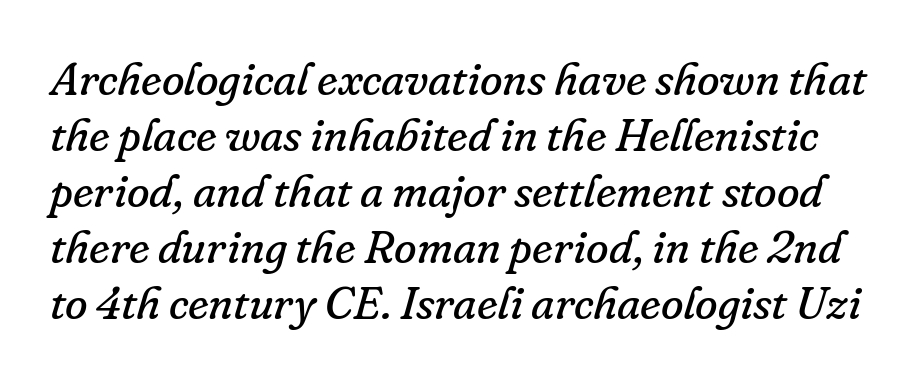
Q: Is the text bold? A: No.
Q: Is the text italic (slanted)? A: Yes, it leans right by about 16 degrees.
Q: Is the typeface a serif or a sans-serif typeface? A: Serif.
Q: Is the text underlined? A: No.
Q: Is the spacing between letters normal or unusually wide? A: Normal.
Q: Width (condensed, normal, or wide)? A: Normal.
Q: Stroke contrast? A: Low.
Q: x-height? A: Small.
Q: Monospaced? A: No.
